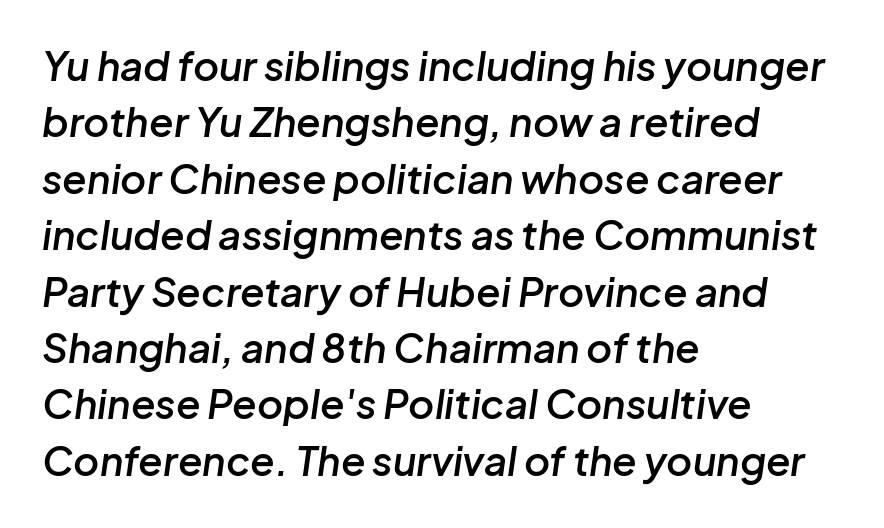
Q: Is the text bold? A: Semi-bold.
Q: Is the text italic (slanted)? A: Yes, it leans right by about 8 degrees.
Q: Is the text underlined? A: No.
Q: How is the paragraph aligned? A: Left-aligned.
Q: Is the spacing between letters normal or unusually wide? A: Normal.
Q: Is the spacing between lines tight, normal or loose? A: Normal.
Q: Width (condensed, normal, or wide)? A: Normal.
Q: Stroke contrast? A: Low.
Q: x-height? A: Medium.
Q: Monospaced? A: No.
